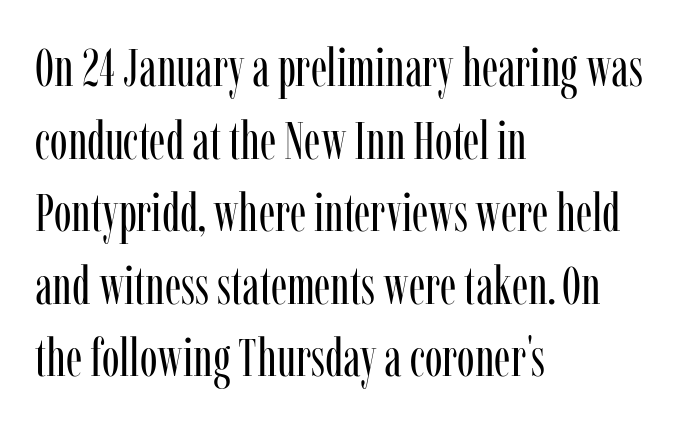
The image shows 53 px regular-weight, condensed serif type, upright; set left-aligned, normal line spacing (1.37x), normal letter spacing, not underlined; low stroke contrast and a medium x-height.
